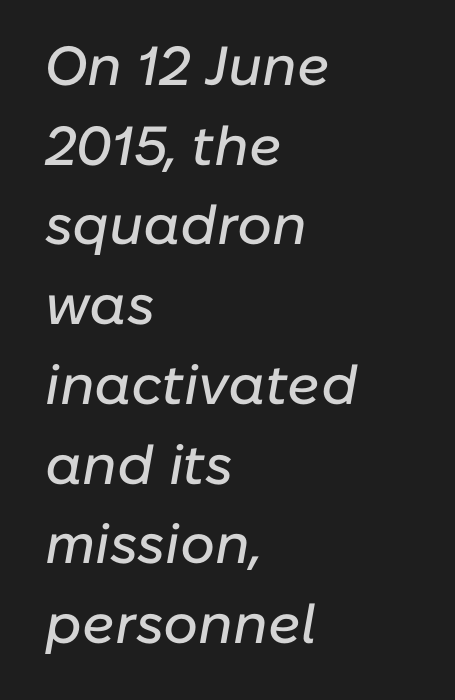
{"italic": "yes", "lean": "right", "slant_degrees": 10, "width": "normal", "stroke_contrast": "low", "x_height": "medium", "monospaced": "no", "underline": "no", "align": "left", "line_spacing": "normal", "line_spacing_ratio": 1.45, "letter_spacing": "normal", "letter_spacing_em": 0.0, "glyph_px": 55}
